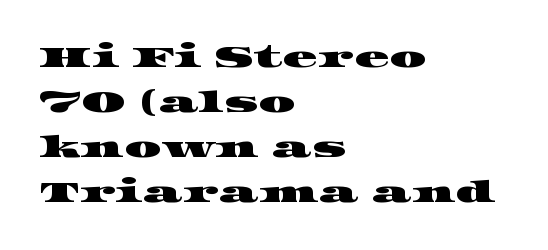
Q: Is the typeface a serif or a sans-serif typeface? A: Serif.
Q: Is the text underlined? A: No.
Q: How is the paragraph aligned? A: Left-aligned.
Q: Is the spacing between letters normal or unusually wide? A: Normal.
Q: Is the spacing between lines tight, normal or loose? A: Normal.
Q: Width (condensed, normal, or wide)? A: Wide.
Q: Stroke contrast? A: High.
Q: x-height? A: Large.
Q: Monospaced? A: No.
